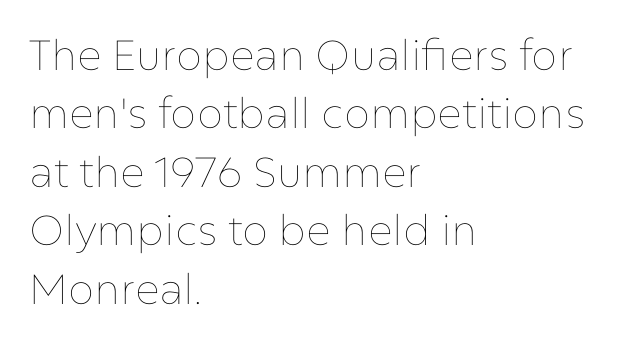
Q: Is the text bold? A: No.
Q: Is the text italic (slanted)? A: No, it is upright.
Q: Is the text underlined? A: No.
Q: How is the paragraph aligned? A: Left-aligned.
Q: Is the spacing between letters normal or unusually wide? A: Normal.
Q: Is the spacing between lines tight, normal or loose? A: Normal.
Q: Width (condensed, normal, or wide)? A: Normal.
Q: Stroke contrast? A: Low.
Q: x-height? A: Medium.
Q: Monospaced? A: No.
